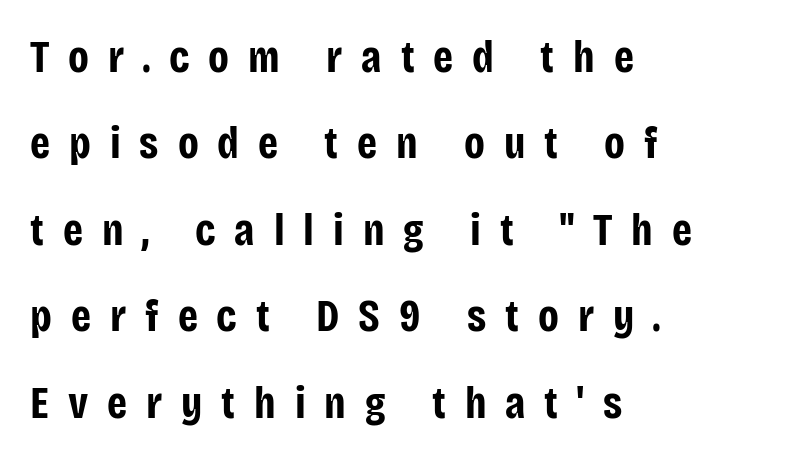
The image shows 45 px bold, condensed sans-serif type, upright; set left-aligned, loose line spacing (1.92x), unusually wide letter spacing (+0.42 em), not underlined; low stroke contrast and a large x-height.
